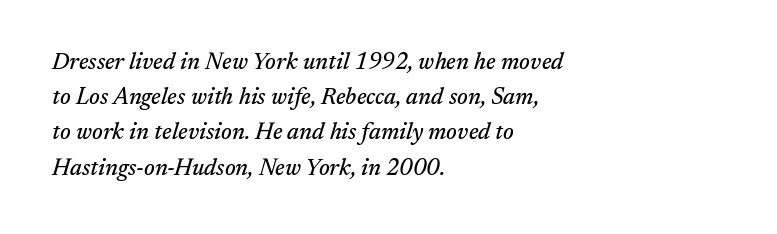
{"italic": "yes", "lean": "right", "slant_degrees": 17, "underline": "no", "align": "left", "line_spacing": "normal", "line_spacing_ratio": 1.53, "letter_spacing": "normal", "letter_spacing_em": 0.0, "glyph_px": 23}
